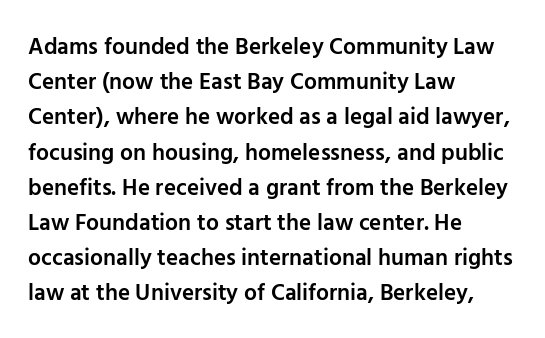
Summary of weight: moderately heavy, a semibold. You could call the tracking neutral — neither tight nor loose. Unmarked baselines from the first word to the last. Quick note: interline space is typical.
